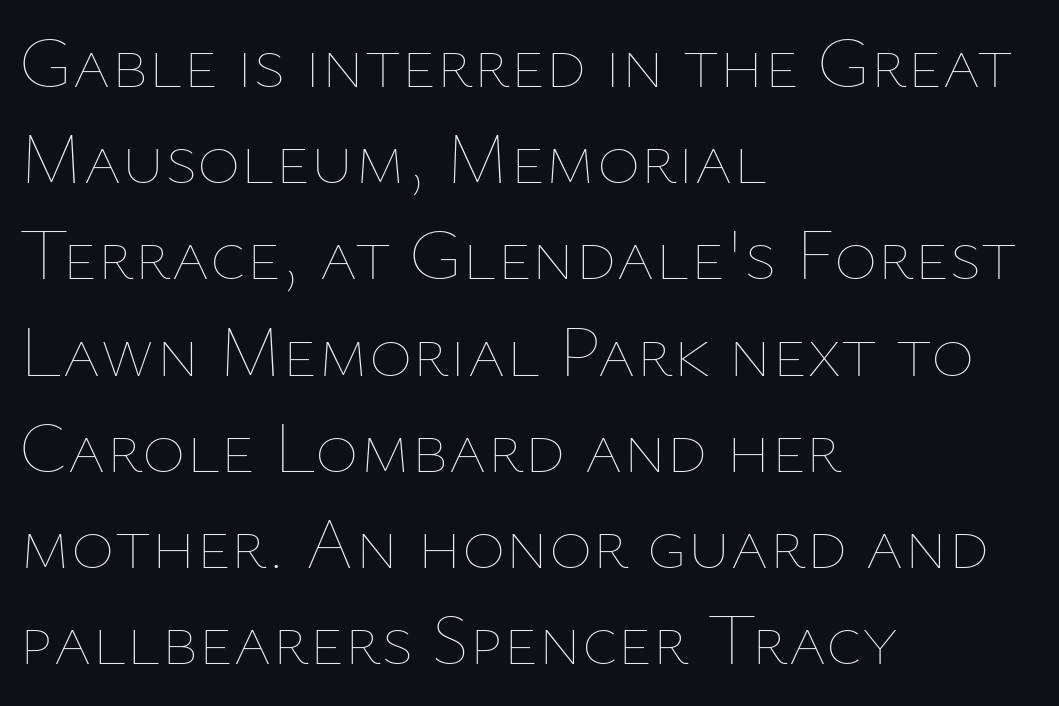
{"italic": "no", "bold": "no", "weight": "thin", "width": "normal", "stroke_contrast": "low", "x_height": "medium", "monospaced": "no", "underline": "no", "align": "left", "line_spacing": "normal", "line_spacing_ratio": 1.3, "letter_spacing": "normal", "letter_spacing_em": 0.0, "glyph_px": 74}
